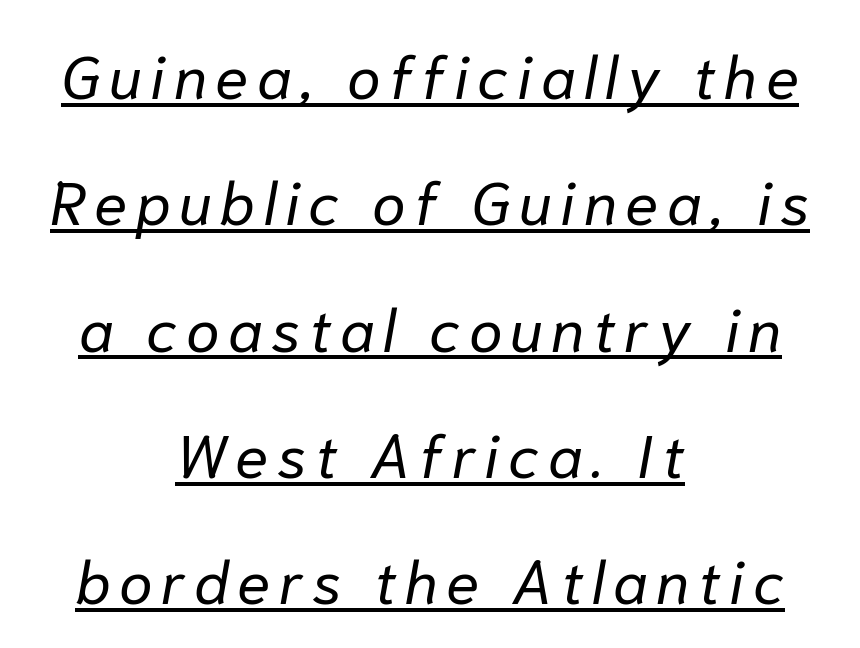
Q: Is the text bold? A: No.
Q: Is the text italic (slanted)? A: Yes, it leans right by about 10 degrees.
Q: Is the text underlined? A: Yes.
Q: How is the paragraph aligned? A: Centered.
Q: Is the spacing between lines tight, normal or loose? A: Loose.
Q: Width (condensed, normal, or wide)? A: Normal.
Q: Stroke contrast? A: Low.
Q: x-height? A: Medium.
Q: Monospaced? A: No.
